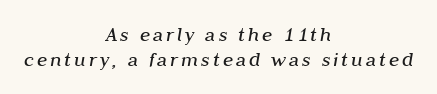
{"italic": "yes", "lean": "right", "slant_degrees": 10, "bold": "no", "underline": "no", "align": "center", "line_spacing_ratio": 1.17, "glyph_px": 21}
